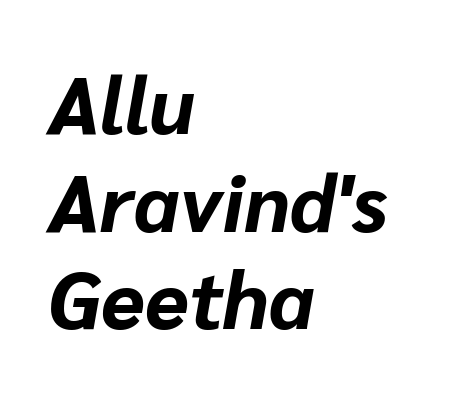
The tracking reads as untouched default to a designer's eye. Alignment: flush left. Here the designer chose a conventional face with non-uniform glyph widths. Bare-footed words on every line. Pretty heavy lettering here — definitely bold. Italic? Definitely — the glyphs are oblique.
